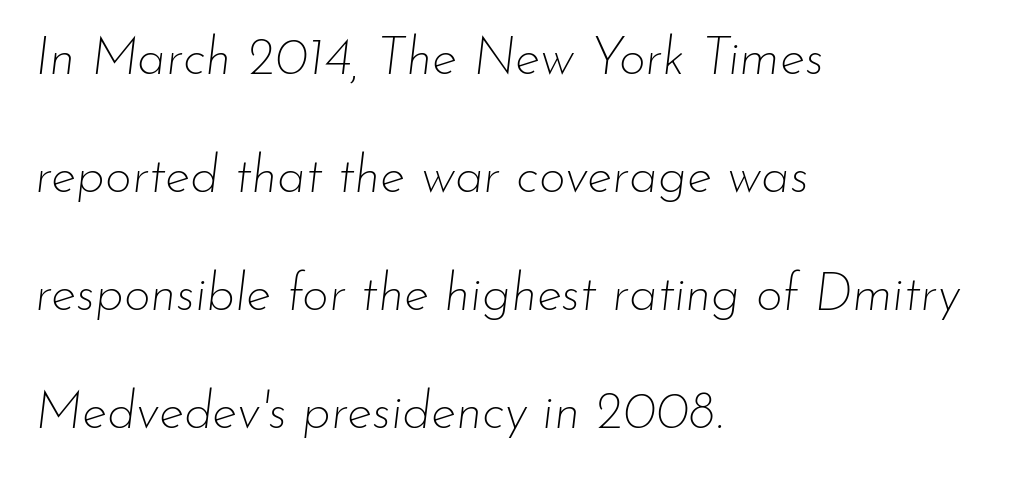
Q: Is the text bold? A: No.
Q: Is the text italic (slanted)? A: Yes, it leans right by about 7 degrees.
Q: Is the text underlined? A: No.
Q: How is the paragraph aligned? A: Left-aligned.
Q: Is the spacing between letters normal or unusually wide? A: Normal.
Q: Is the spacing between lines tight, normal or loose? A: Loose.
Q: Width (condensed, normal, or wide)? A: Normal.
Q: Stroke contrast? A: Low.
Q: x-height? A: Small.
Q: Monospaced? A: No.
